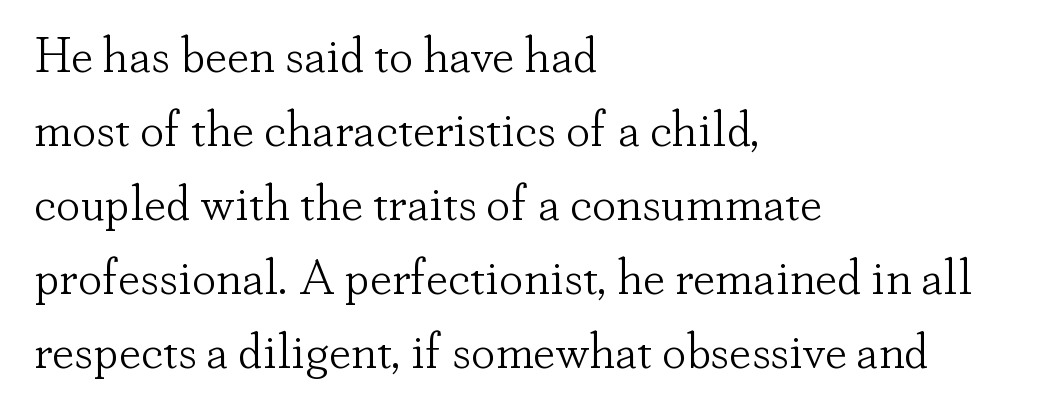
Vertical stems look standard width or narrower in stroke. Serif or sans? Serif — the stroke terminals have little feet. Rule under the text: the space is simply empty. The ragged edge is on the right, which tells us the setting is flush left.
